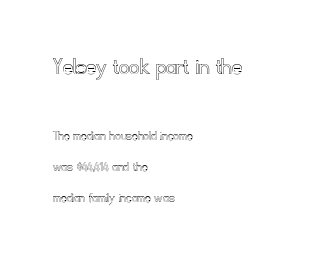
The lines are quadded left. Quick note: interline space is abundant. Unmarked baselines from the first word to the last. The first block has been scaled up relative to the second. You could call the tracking neutral — neither tight nor loose.
